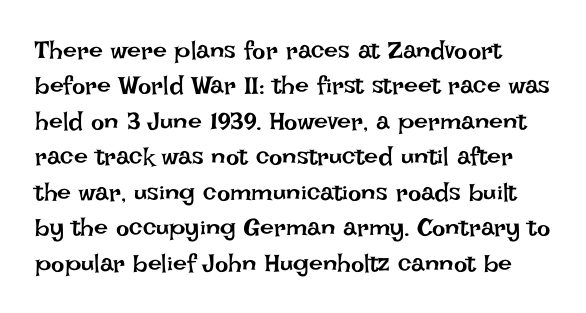
The line texture is even and compact thanks to regular tracking. Plain, unruled lines of type. The rendering uses a moderate line-height, typical for paragraphs. You can tell it's not italic because the verticals are truly vertical. The face looks like a standard text weight, possibly lighter.
